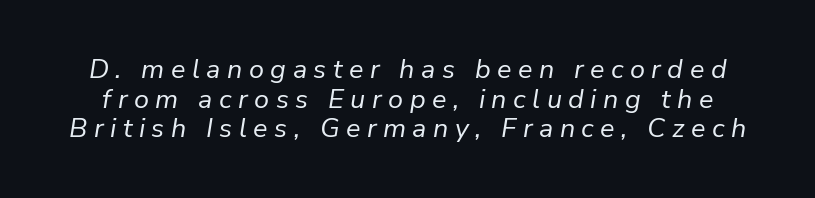
{"italic": "yes", "lean": "right", "slant_degrees": 9, "bold": "no", "underline": "no", "line_spacing": "tight", "line_spacing_ratio": 1.1, "letter_spacing": "wide", "letter_spacing_em": 0.24, "glyph_px": 27}
